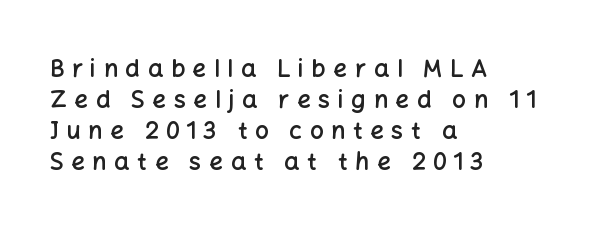
Firm but not heavy-handed strokes: this text is semibold. Is there much room between lines? A standard amount, neither cramped nor airy. Spacing between characters has been opened up far beyond the box default. Compared with a centered layout, this one pins lines to the left instead. Underlining? Definitely not there.
